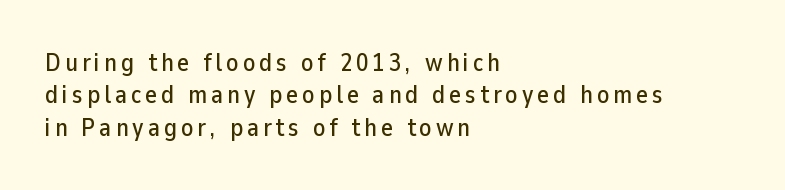
The image shows 25 px text type, upright; set left-aligned, normal line spacing (1.3x), not underlined.
